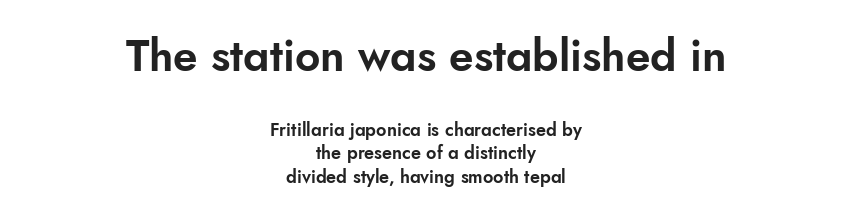
The image shows 44 px sans-serif type, upright; set centered, normal line spacing (1.31x), normal letter spacing, not underlined; the first (top) block is 2.44x larger; low stroke contrast and a small x-height.
